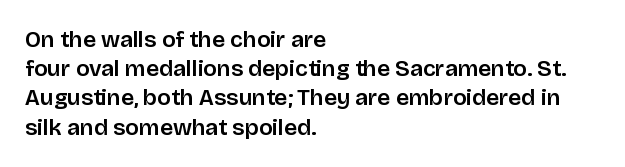
Interline gaps are of average width in this sample. Short note: letters normally spaced. Posture: vertical. The strip under each line holds only bare page. Which margin do the lines hug? The left one — the right edge is uneven.
